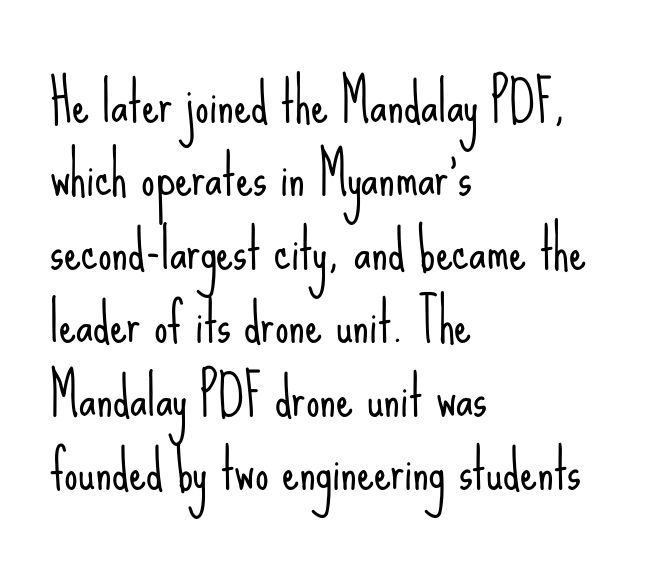
Q: Is the text bold? A: No.
Q: Is the text italic (slanted)? A: No, it is upright.
Q: Is the typeface a serif or a sans-serif typeface? A: Sans-serif.
Q: Is the text underlined? A: No.
Q: How is the paragraph aligned? A: Left-aligned.
Q: Is the spacing between letters normal or unusually wide? A: Normal.
Q: Is the spacing between lines tight, normal or loose? A: Normal.
Q: Width (condensed, normal, or wide)? A: Condensed.
Q: Stroke contrast? A: Low.
Q: x-height? A: Small.
Q: Monospaced? A: No.
